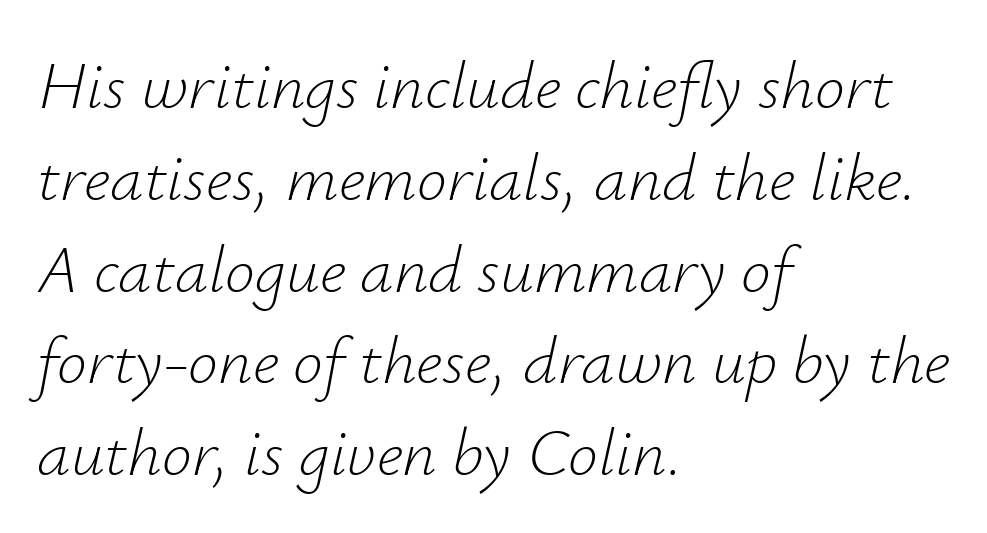
The image shows 67 px light type, italic (leaning right); set left-aligned, normal line spacing (1.37x), normal letter spacing, not underlined; low stroke contrast and a small x-height.
